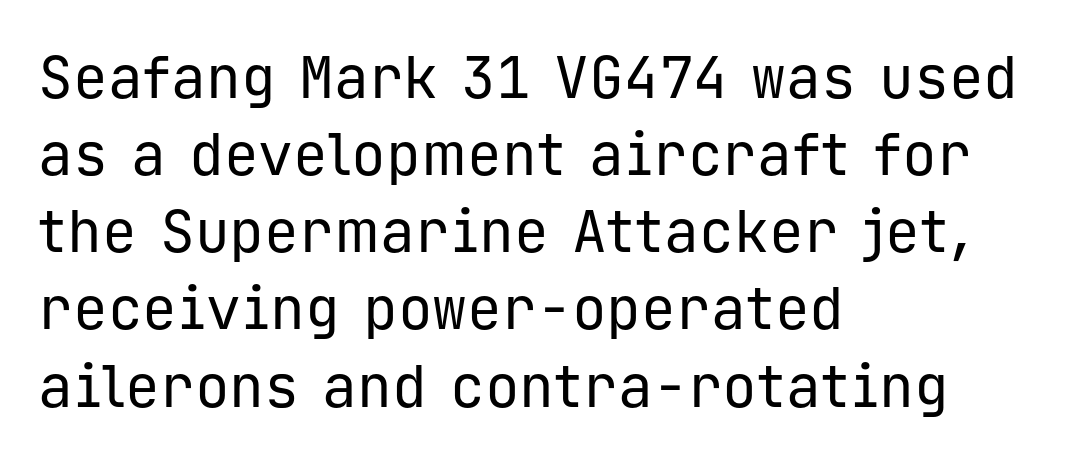
Q: Is the text bold? A: No.
Q: Is the text italic (slanted)? A: No, it is upright.
Q: Is the typeface a serif or a sans-serif typeface? A: Sans-serif.
Q: Is the text underlined? A: No.
Q: How is the paragraph aligned? A: Left-aligned.
Q: Is the spacing between letters normal or unusually wide? A: Normal.
Q: Is the spacing between lines tight, normal or loose? A: Normal.
Q: Width (condensed, normal, or wide)? A: Normal.
Q: Stroke contrast? A: Low.
Q: x-height? A: Medium.
Q: Monospaced? A: Yes.
